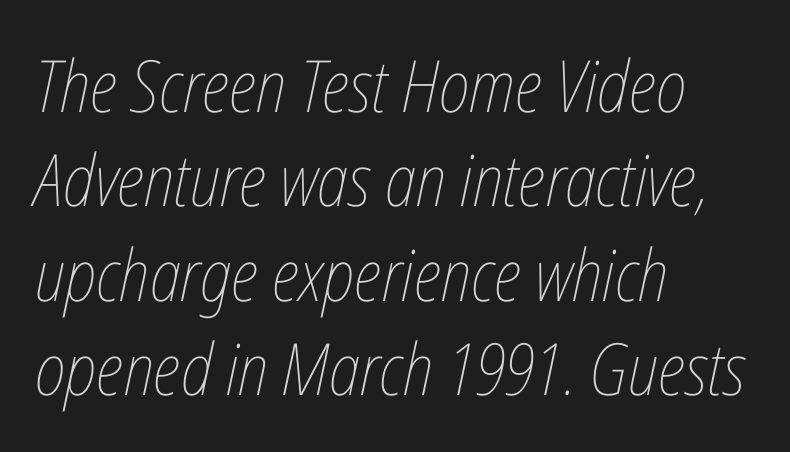
The image shows 72 px thin, condensed type, italic (leaning right); set left-aligned, normal line spacing (1.31x), normal letter spacing, not underlined; low stroke contrast and a medium x-height.
